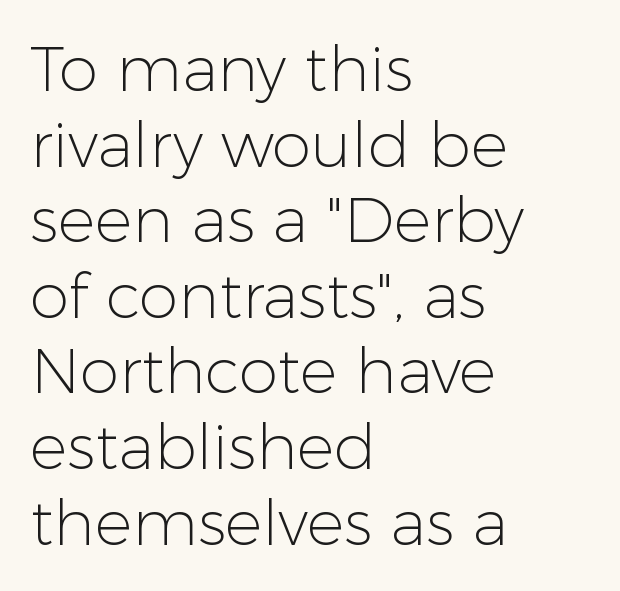
The image shows 63 px light sans-serif type, upright; set left-aligned, line spacing 1.2x, normal letter spacing, not underlined; low stroke contrast and a medium x-height.
